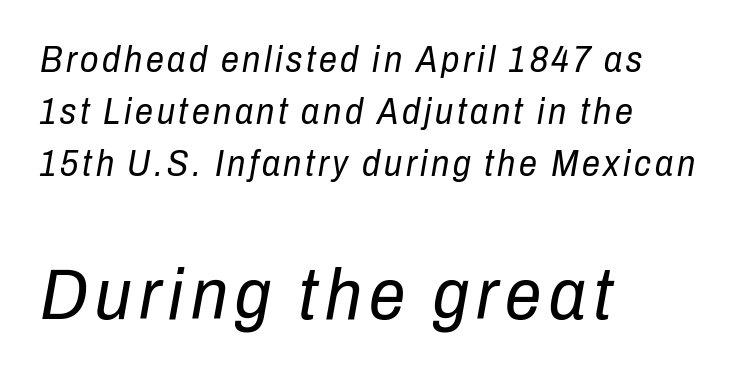
{"italic": "yes", "lean": "right", "slant_degrees": 10, "bold": "no", "weight": "regular", "width": "condensed", "stroke_contrast": "low", "x_height": "medium", "monospaced": "no", "underline": "no", "align": "left", "line_spacing": "normal", "line_spacing_ratio": 1.44, "larger_block": "second", "size_ratio": 2.03, "glyph_px": 73}
